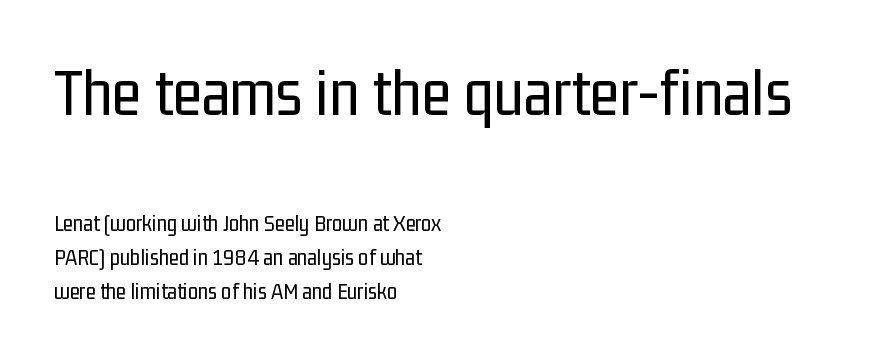
{"serif": "no", "italic": "no", "bold": "no", "weight": "regular", "width": "condensed", "stroke_contrast": "low", "x_height": "medium", "monospaced": "no", "underline": "no", "align": "left", "line_spacing": "normal", "line_spacing_ratio": 1.49, "letter_spacing": "normal", "letter_spacing_em": 0.0, "larger_block": "first", "size_ratio": 2.96, "glyph_px": 68}
